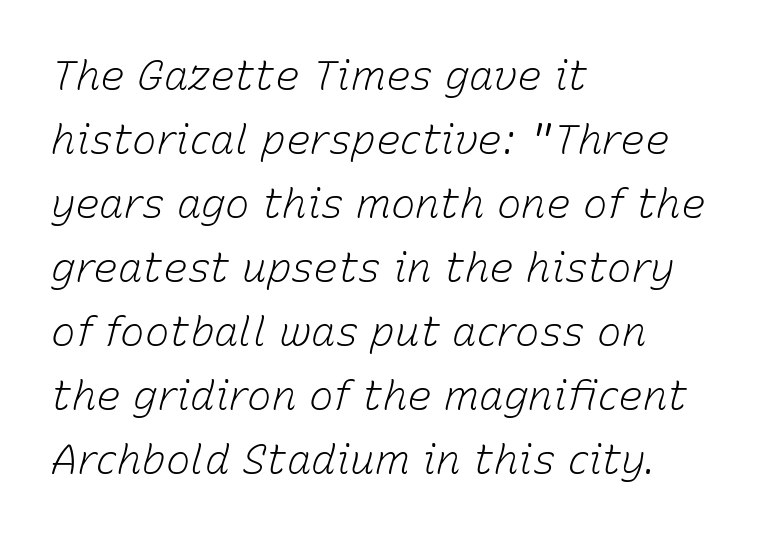
The image shows 41 px light type, italic (leaning right); set left-aligned, normal line spacing (1.56x), normal letter spacing, not underlined; low stroke contrast and a medium x-height.
